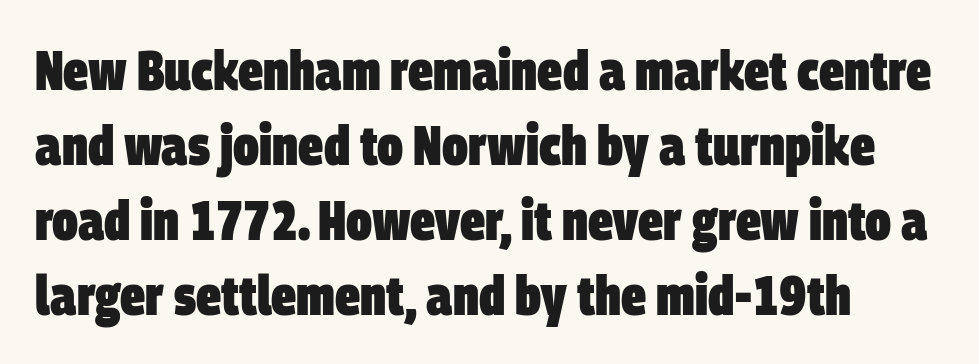
The leading is moderate, giving the passage an even texture. One-word summary of the alignment: left. Each letter keeps its own natural width here, so spacing adapts to shape. No extra tracking has been applied to these lines.
